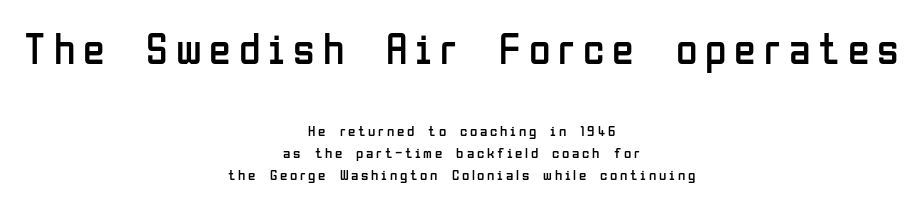
{"serif": "no", "italic": "no", "bold": "no", "weight": "regular", "width": "condensed", "stroke_contrast": "low", "x_height": "medium", "monospaced": "no", "underline": "no", "align": "center", "line_spacing": "normal", "line_spacing_ratio": 1.47, "larger_block": "first", "size_ratio": 2.93, "glyph_px": 44}
